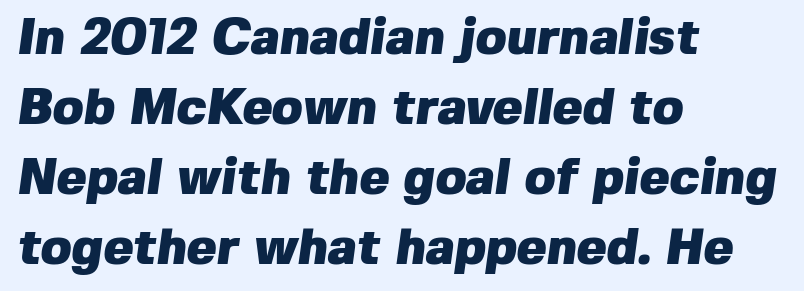
Q: Is the text bold? A: Yes.
Q: Is the typeface a serif or a sans-serif typeface? A: Sans-serif.
Q: Is the text underlined? A: No.
Q: How is the paragraph aligned? A: Left-aligned.
Q: Is the spacing between letters normal or unusually wide? A: Normal.
Q: Is the spacing between lines tight, normal or loose? A: Normal.
Q: Width (condensed, normal, or wide)? A: Normal.
Q: Stroke contrast? A: Low.
Q: x-height? A: Medium.
Q: Monospaced? A: No.
